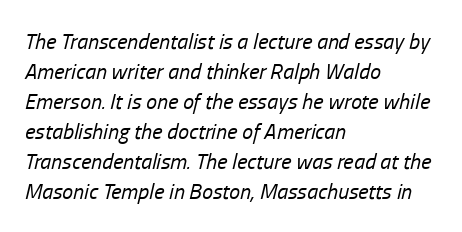
{"italic": "yes", "lean": "right", "slant_degrees": 13, "bold": "no", "underline": "no", "align": "left", "line_spacing": "normal", "line_spacing_ratio": 1.36, "letter_spacing": "normal", "letter_spacing_em": 0.0, "glyph_px": 22}
